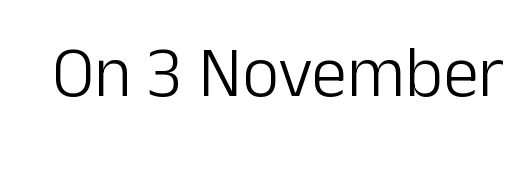
{"serif": "no", "italic": "no", "bold": "no", "weight": "light", "width": "normal", "stroke_contrast": "low", "x_height": "medium", "monospaced": "no", "underline": "no", "letter_spacing": "normal", "letter_spacing_em": 0.0, "glyph_px": 72}
